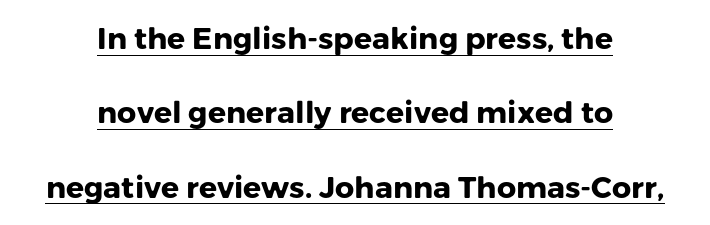
The line texture is even and compact thanks to regular tracking. The sample has been set heavy, in full bold. These lines are rendered in a variable-pitch font. The line-height multiplier appears high, well above default.
